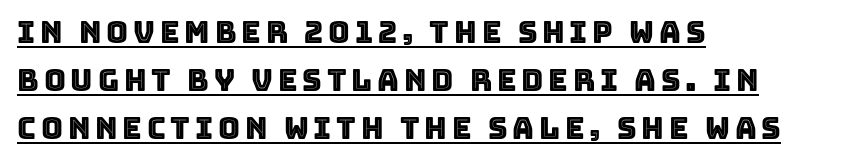
{"italic": "no", "width": "normal", "x_height": "large", "monospaced": "no", "underline": "yes", "align": "left", "line_spacing": "normal", "line_spacing_ratio": 1.6, "glyph_px": 30}
